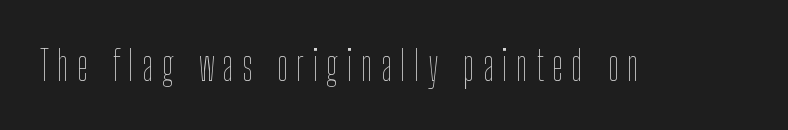
The image shows 41 px thin, condensed type, upright; set unusually wide letter spacing (+0.2 em), not underlined; low stroke contrast and a medium x-height.
